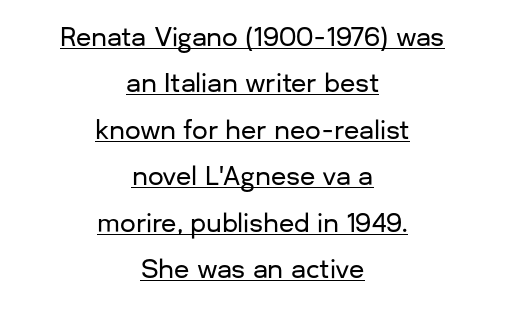
Q: Is the text italic (slanted)? A: No, it is upright.
Q: Is the text underlined? A: Yes.
Q: How is the paragraph aligned? A: Centered.
Q: Is the spacing between letters normal or unusually wide? A: Normal.
